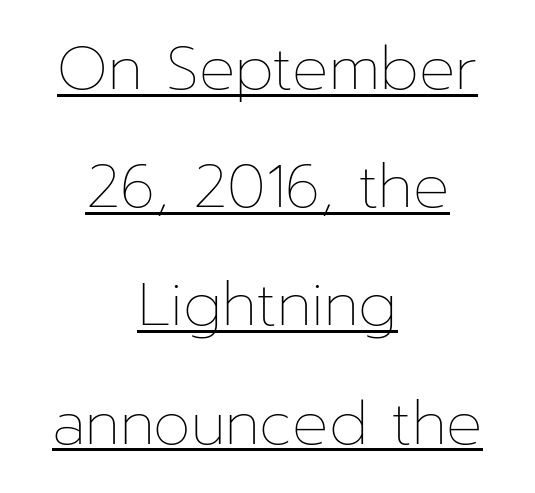
You can tell it's not italic because the verticals are truly vertical. Do the characters align in a grid? No, the font is proportional. A rule runs beneath these lines of type. Is the letter spacing exaggerated? No — it looks like the ordinary default. A student would call this center alignment; a typographer would say set centered. A typesetter would call this leading open, well beyond the default.
